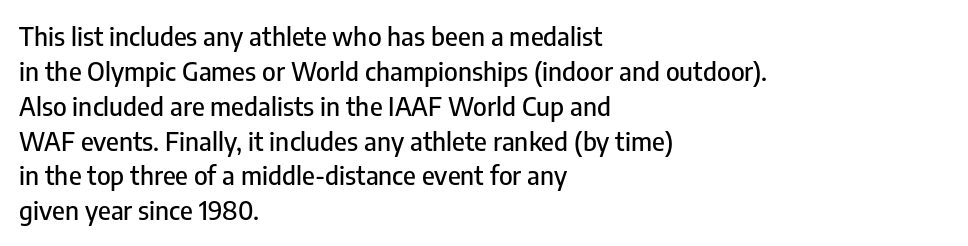
Q: Is the text italic (slanted)? A: No, it is upright.
Q: Is the text underlined? A: No.
Q: How is the paragraph aligned? A: Left-aligned.
Q: Is the spacing between letters normal or unusually wide? A: Normal.
Q: Is the spacing between lines tight, normal or loose? A: Normal.
